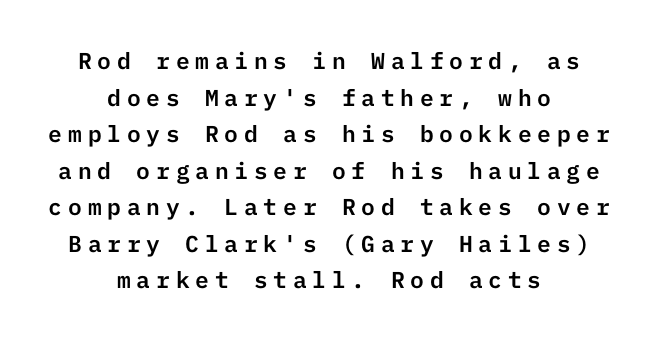
The image shows 23 px text type, upright; set centered, normal line spacing (1.59x), unusually wide letter spacing (+0.25 em), not underlined.
